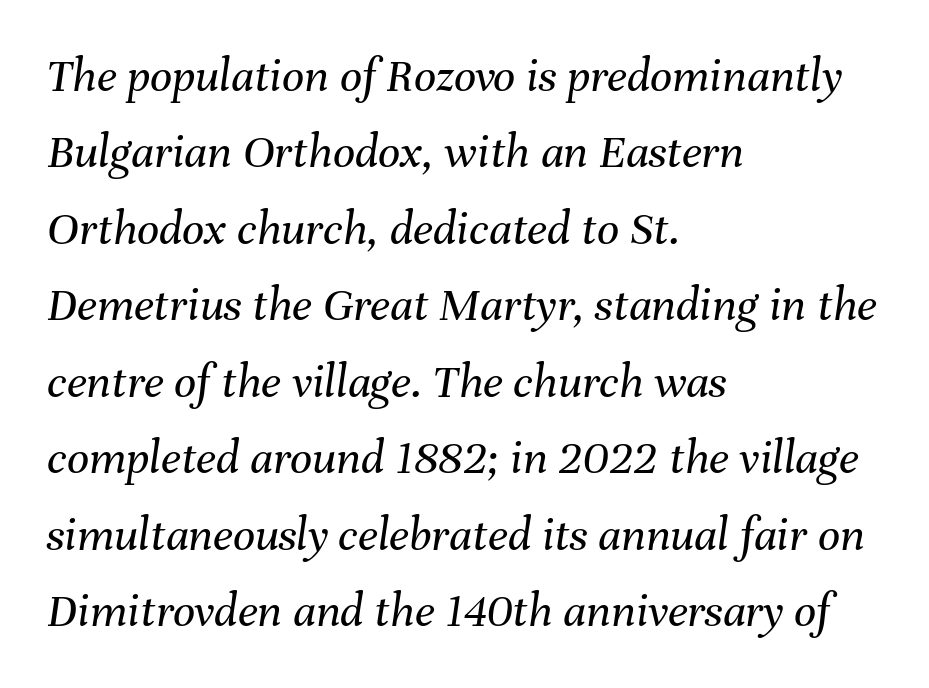
Students, note that the glyphs here touch the page at normal intervals. The characters are drawn with everyday or finer stroke widths. Successive baselines arrive at the customary interval. These lines stack with their left ends in a neat column.
